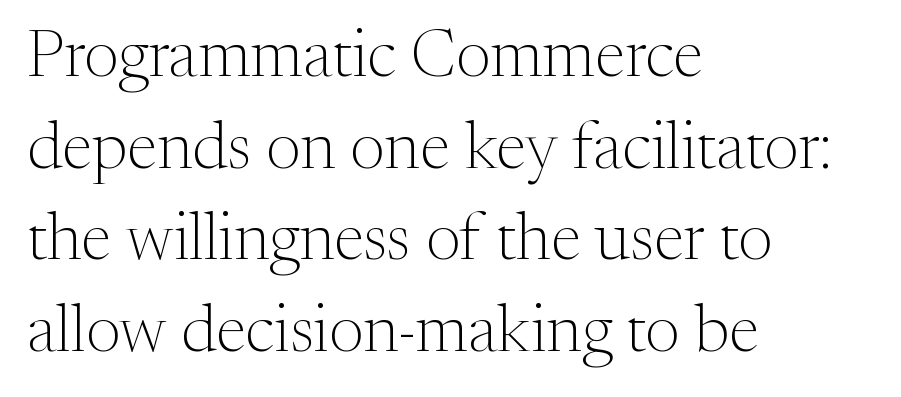
The area under the type is left untouched. To sum up the face: it has serifs. Here the designer chose a conventional face with non-uniform glyph widths. Observe the ordinary spacing: letters are neighbours, not strangers.
